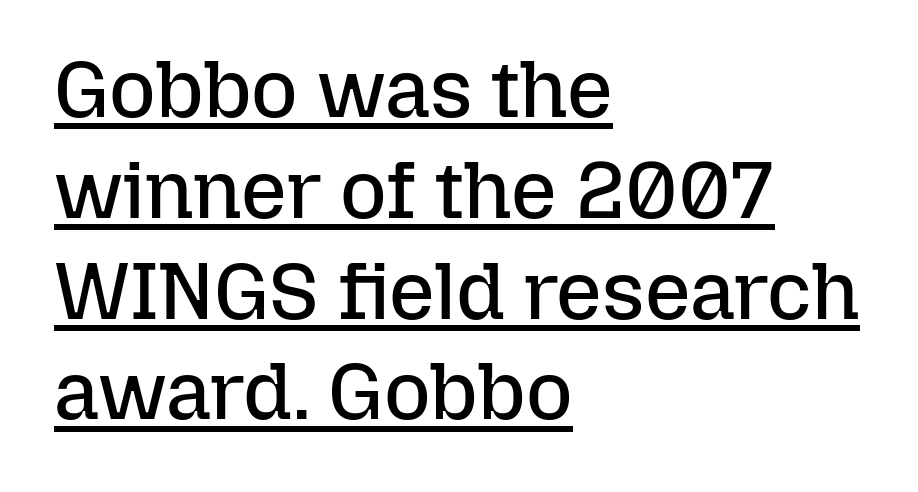
Like a heading marked for emphasis, these lines bear an underscore. No heavy texture on the line: the type isn't bold. The specimen reads as upright at a glance. These lines keep a tight, regular rhythm from letter to letter.
